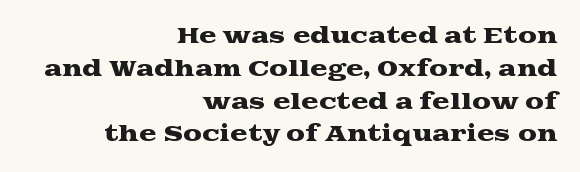
Q: Is the text italic (slanted)? A: No, it is upright.
Q: Is the text underlined? A: No.
Q: How is the paragraph aligned? A: Right-aligned.
Q: Is the spacing between letters normal or unusually wide? A: Normal.
Q: Is the spacing between lines tight, normal or loose? A: Normal.
